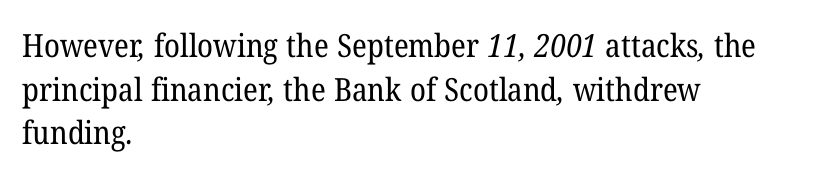
The image shows 32 px regular-weight serif type; set left-aligned, normal line spacing (1.36x), normal letter spacing, not underlined; low stroke contrast and a medium x-height.
